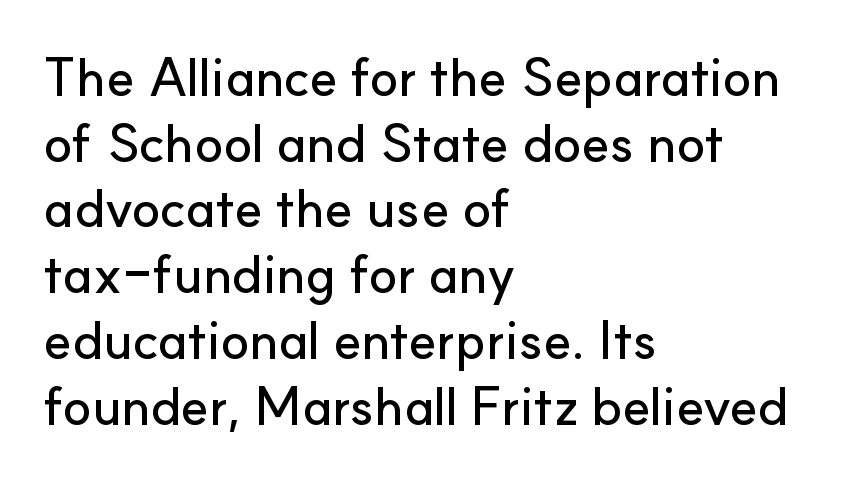
Q: Is the text italic (slanted)? A: No, it is upright.
Q: Is the typeface a serif or a sans-serif typeface? A: Sans-serif.
Q: Is the text underlined? A: No.
Q: How is the paragraph aligned? A: Left-aligned.
Q: Is the spacing between letters normal or unusually wide? A: Normal.
Q: Width (condensed, normal, or wide)? A: Normal.
Q: Stroke contrast? A: Low.
Q: x-height? A: Small.
Q: Monospaced? A: No.
